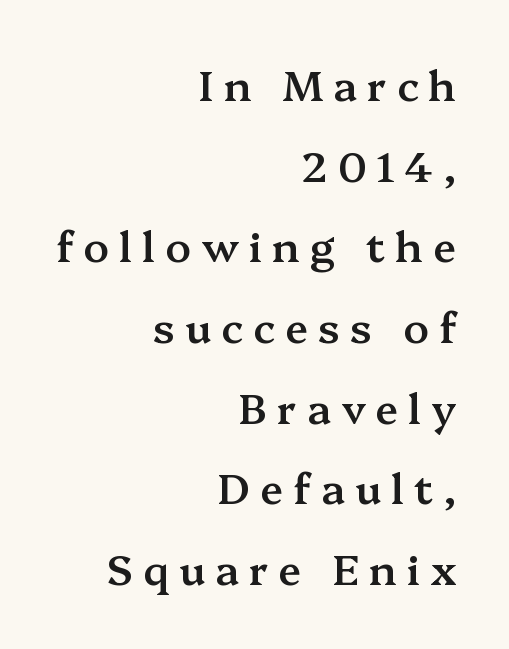
Is there any slant? The stems are plumb. Each letter keeps its own natural width here, so spacing adapts to shape. Type style note: has serifs. The block of text is sparse from top to bottom, with ample space between rows. The rag falls on the left side of this text block. The passage shown has open, widely tracked lettering throughout.
